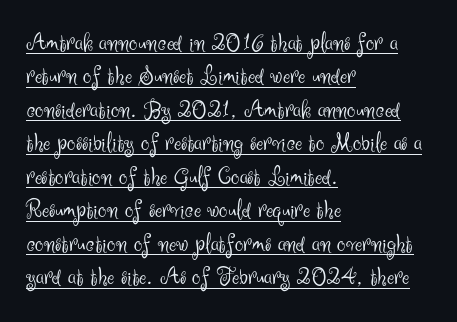
Stem width sits at or under what a default text font uses. Underlined type. One-word summary of the alignment: left. Tracking here is standard; glyphs follow each other at the usual distance.
